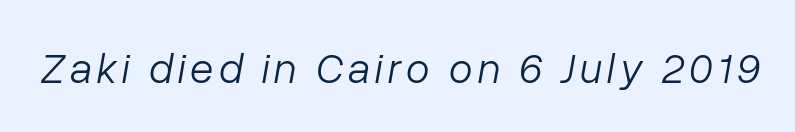
{"italic": "yes", "lean": "right", "slant_degrees": 10, "bold": "no", "weight": "light", "width": "normal", "stroke_contrast": "low", "x_height": "medium", "monospaced": "no", "underline": "no", "glyph_px": 43}
